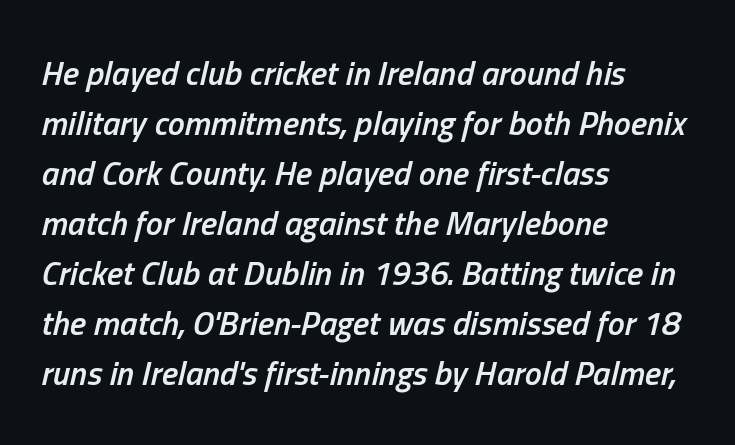
{"italic": "yes", "lean": "right", "slant_degrees": 13, "bold": "semi", "weight": "semibold", "width": "condensed", "stroke_contrast": "low", "x_height": "medium", "monospaced": "no", "underline": "no", "align": "left", "line_spacing": "normal", "line_spacing_ratio": 1.47, "letter_spacing": "normal", "letter_spacing_em": 0.0, "glyph_px": 34}
